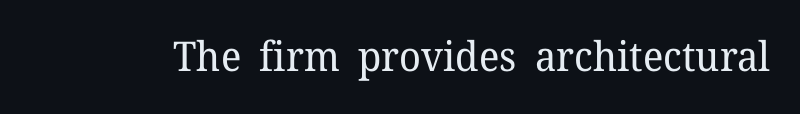
Q: Is the text bold? A: No.
Q: Is the text italic (slanted)? A: No, it is upright.
Q: Is the typeface a serif or a sans-serif typeface? A: Serif.
Q: Is the text underlined? A: No.
Q: Is the spacing between letters normal or unusually wide? A: Normal.
Q: Width (condensed, normal, or wide)? A: Normal.
Q: Stroke contrast? A: Low.
Q: x-height? A: Medium.
Q: Monospaced? A: No.
